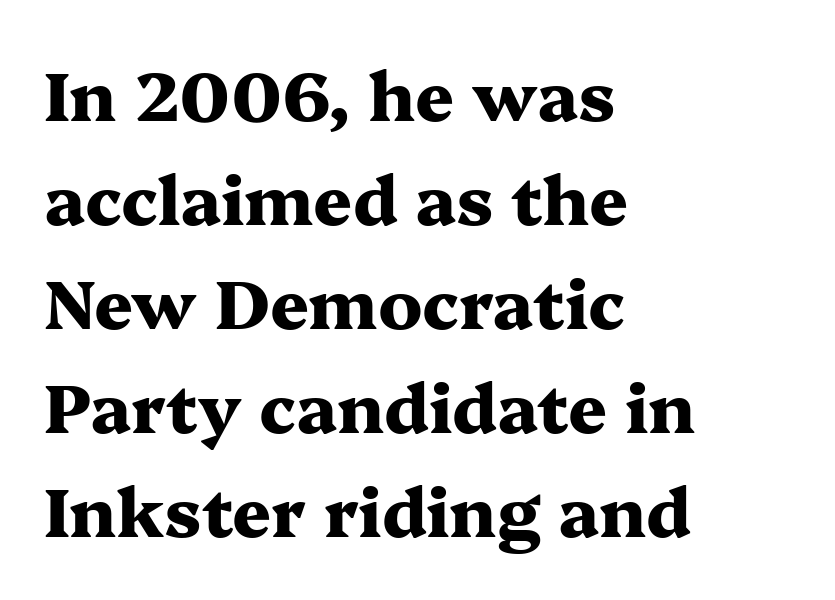
The image shows 68 px heavy, wide serif type, upright; set left-aligned, normal line spacing (1.53x), normal letter spacing, not underlined; medium stroke contrast and a medium x-height.
